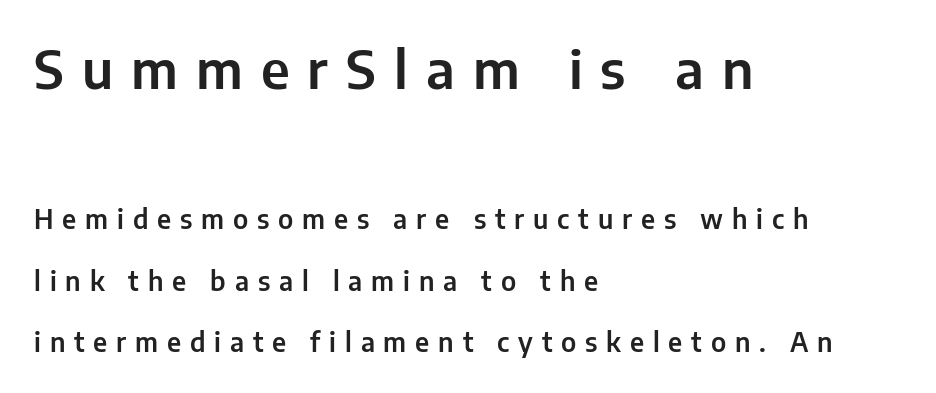
{"serif": "no", "italic": "no", "width": "normal", "stroke_contrast": "low", "x_height": "medium", "monospaced": "no", "underline": "no", "align": "left", "line_spacing": "loose", "line_spacing_ratio": 2.37, "letter_spacing": "wide", "letter_spacing_em": 0.34, "larger_block": "first", "size_ratio": 2.04, "glyph_px": 53}
